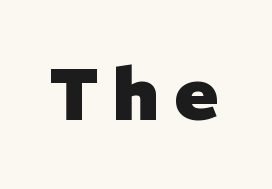
Q: Is the text bold? A: Yes.
Q: Is the typeface a serif or a sans-serif typeface? A: Sans-serif.
Q: Is the text underlined? A: No.
Q: Is the spacing between letters normal or unusually wide? A: Unusually wide.
Q: Width (condensed, normal, or wide)? A: Normal.
Q: Stroke contrast? A: Low.
Q: x-height? A: Medium.
Q: Monospaced? A: No.
